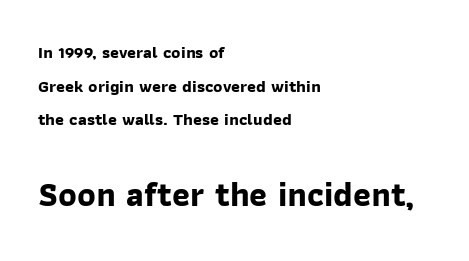
Q: Is the text bold? A: Yes.
Q: Is the typeface a serif or a sans-serif typeface? A: Sans-serif.
Q: Is the text underlined? A: No.
Q: How is the paragraph aligned? A: Left-aligned.
Q: Is the spacing between letters normal or unusually wide? A: Normal.
Q: Is the spacing between lines tight, normal or loose? A: Loose.
Q: Which block of text is set in a larger size, the first (top) or the second (bottom)? A: The second (bottom) one.
Q: Width (condensed, normal, or wide)? A: Normal.
Q: Stroke contrast? A: Low.
Q: x-height? A: Medium.
Q: Monospaced? A: No.
